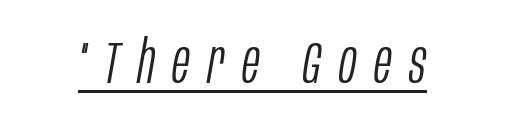
Q: Is the text bold? A: No.
Q: Is the text italic (slanted)? A: Yes, it leans right by about 10 degrees.
Q: Is the text underlined? A: Yes.
Q: Is the spacing between letters normal or unusually wide? A: Unusually wide.
Q: Width (condensed, normal, or wide)? A: Condensed.
Q: Stroke contrast? A: Low.
Q: x-height? A: Large.
Q: Monospaced? A: No.
